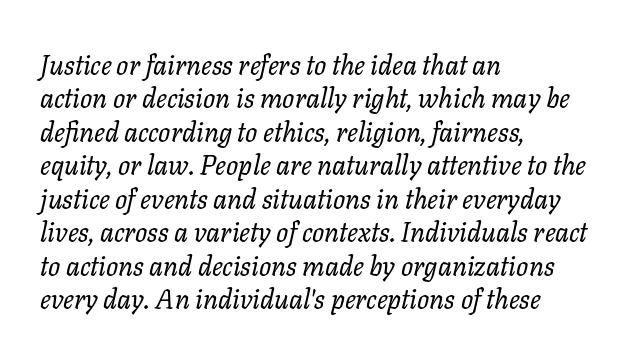
Honestly, there is no underline to notice here at all. Students, note that the glyphs here touch the page at normal intervals. On a weight scale, this lands at 450 or below. In CSS terms this would be text-align: left.
